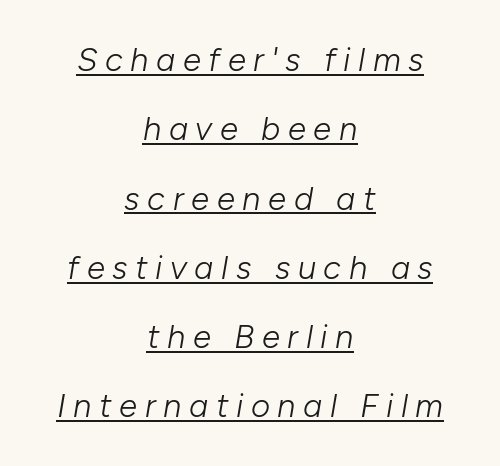
Q: Is the text bold? A: No.
Q: Is the text italic (slanted)? A: Yes, it leans right by about 10 degrees.
Q: Is the text underlined? A: Yes.
Q: How is the paragraph aligned? A: Centered.
Q: Is the spacing between letters normal or unusually wide? A: Unusually wide.
Q: Is the spacing between lines tight, normal or loose? A: Loose.
Q: Width (condensed, normal, or wide)? A: Normal.
Q: Stroke contrast? A: Low.
Q: x-height? A: Medium.
Q: Monospaced? A: No.
